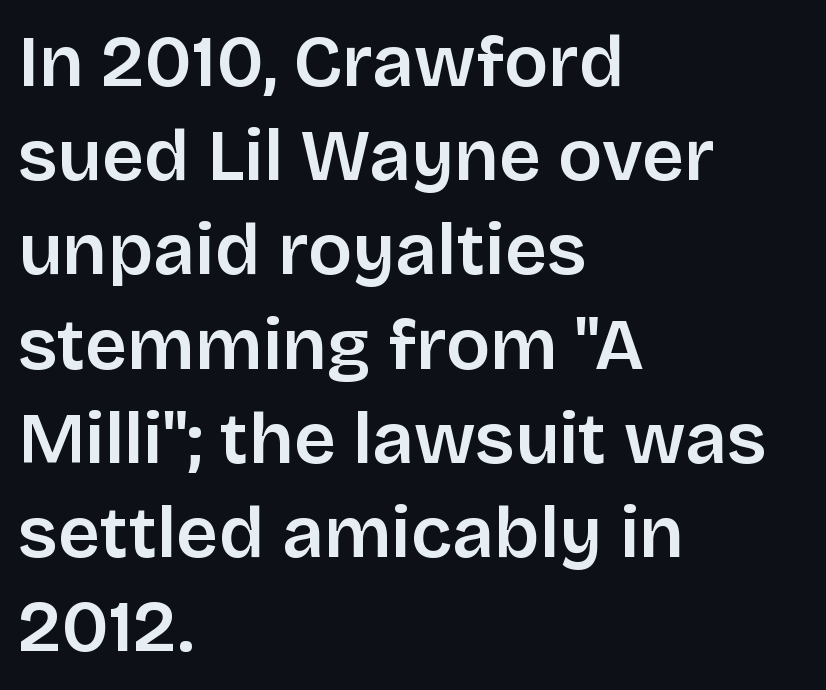
The image shows 73 px semibold sans-serif type, upright; set left-aligned, normal line spacing (1.29x), normal letter spacing, not underlined; low stroke contrast and a large x-height.
